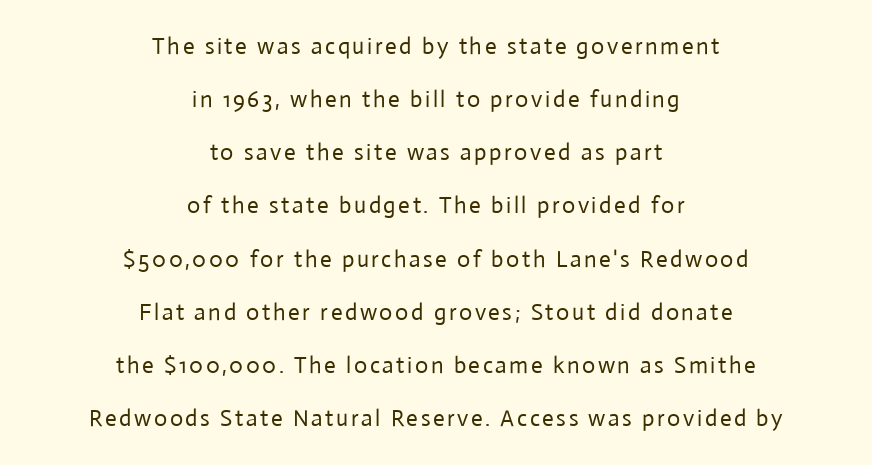
{"italic": "no", "bold": "no", "underline": "no", "align": "center", "line_spacing": "loose", "line_spacing_ratio": 2.31, "glyph_px": 23}
